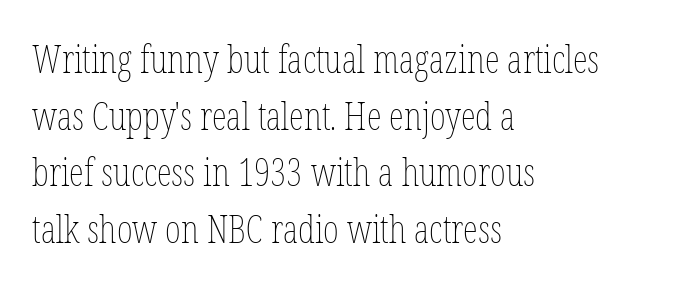
Q: Is the text bold? A: No.
Q: Is the text italic (slanted)? A: No, it is upright.
Q: Is the text underlined? A: No.
Q: How is the paragraph aligned? A: Left-aligned.
Q: Is the spacing between letters normal or unusually wide? A: Normal.
Q: Is the spacing between lines tight, normal or loose? A: Normal.
Q: Width (condensed, normal, or wide)? A: Condensed.
Q: Stroke contrast? A: Low.
Q: x-height? A: Medium.
Q: Monospaced? A: No.
